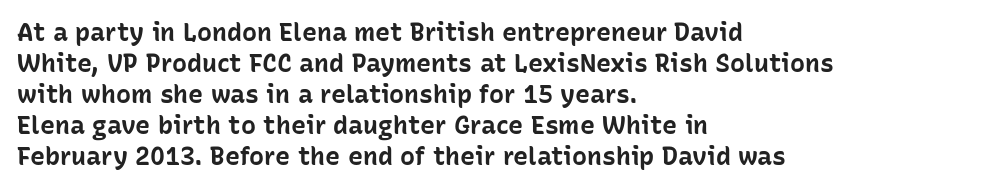
Q: Is the text bold? A: Yes.
Q: Is the text italic (slanted)? A: No, it is upright.
Q: Is the text underlined? A: No.
Q: How is the paragraph aligned? A: Left-aligned.
Q: Is the spacing between letters normal or unusually wide? A: Normal.
